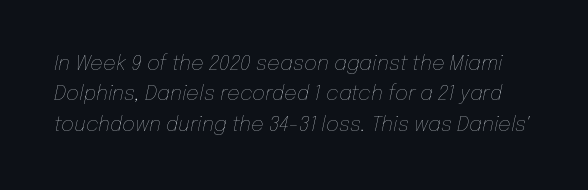
The image shows 20 px text type, italic (leaning right); set normal line spacing (1.52x), normal letter spacing, not underlined.
